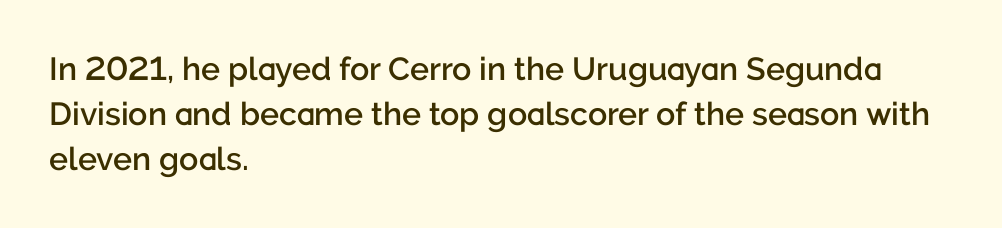
Typeset ragged right — the left edge is the straight one. Look at the bottom of the vertical strokes: they stop flat, with no serifs. This sample has the flowing, uneven cadence of proportional lettering. Tracking here is standard; glyphs follow each other at the usual distance. Just letters on the line, the space beneath them empty.
